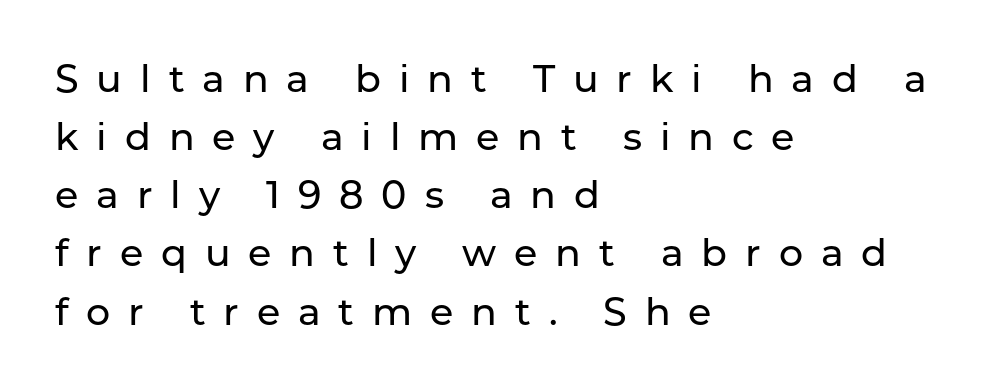
{"serif": "no", "italic": "no", "width": "normal", "stroke_contrast": "low", "x_height": "medium", "monospaced": "no", "underline": "no", "align": "left", "line_spacing": "normal", "line_spacing_ratio": 1.53, "letter_spacing": "wide", "letter_spacing_em": 0.47, "glyph_px": 38}
